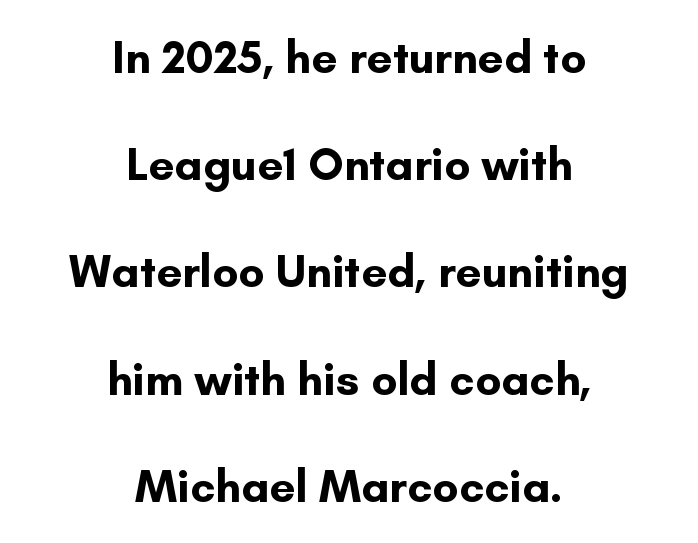
{"serif": "no", "italic": "no", "bold": "yes", "weight": "bold", "width": "normal", "stroke_contrast": "low", "x_height": "small", "monospaced": "no", "underline": "no", "align": "center", "line_spacing": "loose", "line_spacing_ratio": 2.33, "letter_spacing": "normal", "letter_spacing_em": 0.0, "glyph_px": 46}
